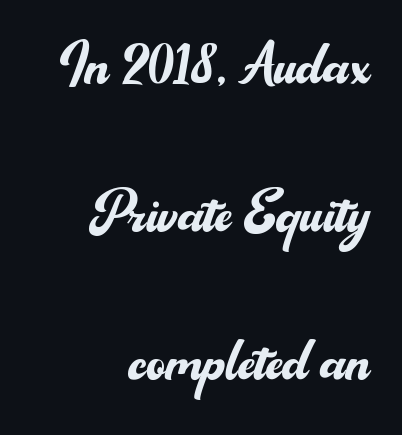
Q: Is the text bold? A: No.
Q: Is the text italic (slanted)? A: Yes.
Q: Is the typeface a serif or a sans-serif typeface? A: Sans-serif.
Q: Is the text underlined? A: No.
Q: How is the paragraph aligned? A: Right-aligned.
Q: Is the spacing between letters normal or unusually wide? A: Normal.
Q: Is the spacing between lines tight, normal or loose? A: Loose.
Q: Width (condensed, normal, or wide)? A: Normal.
Q: Stroke contrast? A: Medium.
Q: x-height? A: Small.
Q: Monospaced? A: No.
